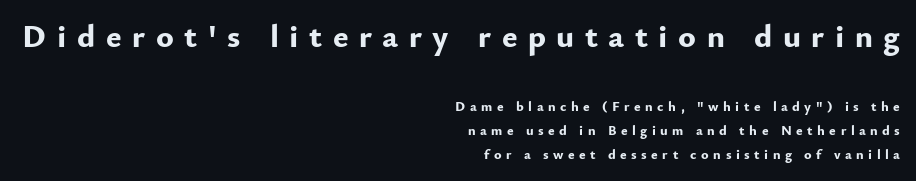
Teacher's note: observe the even right margin — that is flush-right alignment. Character widths vary here, with narrow letters taking less room than wide ones. Tracking here is generous; glyphs stand well apart from one another. Its strokes are broad and dark, the hallmark of bold type. The string is rendered with underlining switched off.
